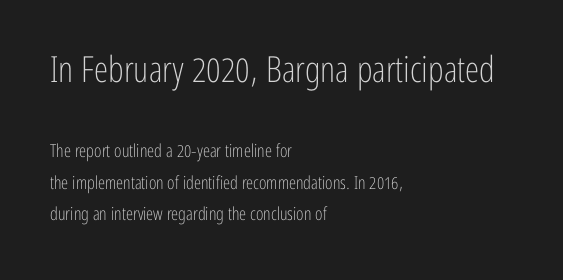
Q: Is the text bold? A: No.
Q: Is the text italic (slanted)? A: No, it is upright.
Q: Is the typeface a serif or a sans-serif typeface? A: Sans-serif.
Q: Is the text underlined? A: No.
Q: How is the paragraph aligned? A: Left-aligned.
Q: Is the spacing between letters normal or unusually wide? A: Normal.
Q: Which block of text is set in a larger size, the first (top) or the second (bottom)? A: The first (top) one.
Q: Width (condensed, normal, or wide)? A: Condensed.
Q: Stroke contrast? A: Low.
Q: x-height? A: Medium.
Q: Monospaced? A: No.
